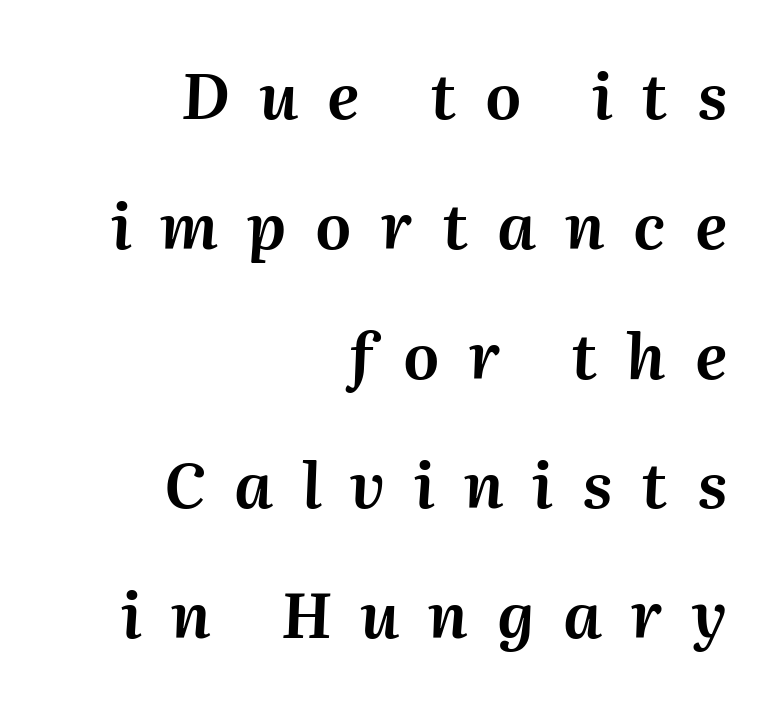
The image shows 63 px text type, italic (leaning right); set right-aligned, loose line spacing (2.06x), unusually wide letter spacing (+0.46 em), not underlined; medium stroke contrast and a medium x-height.
